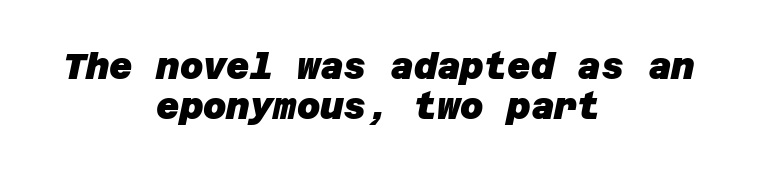
Q: Is the text bold? A: Yes.
Q: Is the typeface a serif or a sans-serif typeface? A: Sans-serif.
Q: Is the text underlined? A: No.
Q: How is the paragraph aligned? A: Centered.
Q: Is the spacing between letters normal or unusually wide? A: Normal.
Q: Is the spacing between lines tight, normal or loose? A: Tight.
Q: Width (condensed, normal, or wide)? A: Normal.
Q: Stroke contrast? A: Low.
Q: x-height? A: Large.
